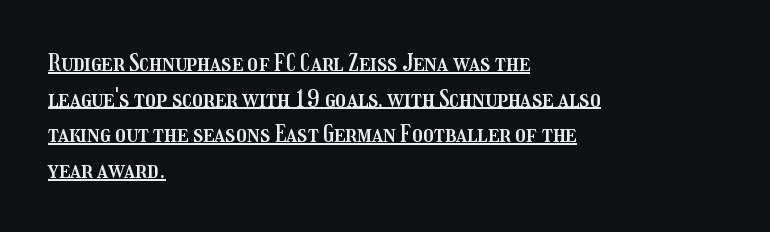
The image shows 24 px text type, upright; set left-aligned, normal line spacing (1.48x), normal letter spacing, underlined.
